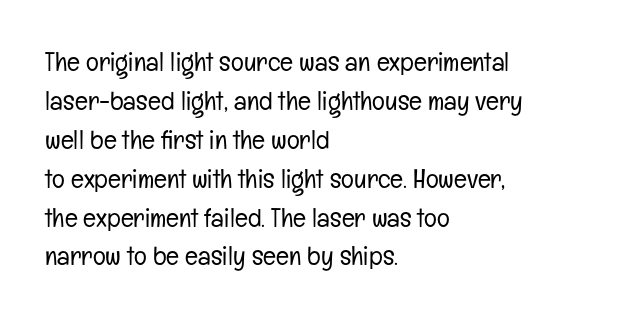
The image shows 27 px text type, upright; set left-aligned, normal line spacing (1.44x), normal letter spacing, not underlined.
